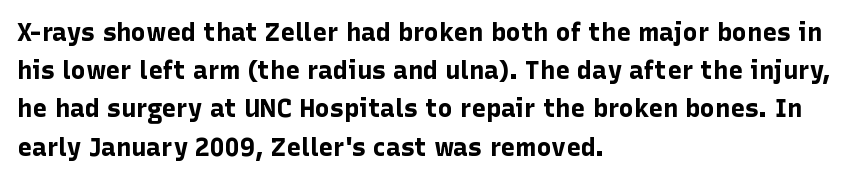
Q: Is the text bold? A: Yes.
Q: Is the text italic (slanted)? A: No, it is upright.
Q: Is the text underlined? A: No.
Q: How is the paragraph aligned? A: Left-aligned.
Q: Is the spacing between letters normal or unusually wide? A: Normal.
Q: Is the spacing between lines tight, normal or loose? A: Normal.
